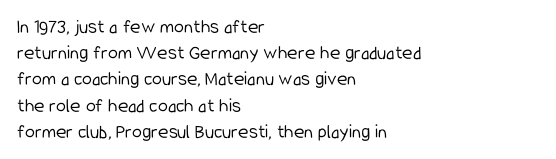
The image shows 20 px text type, upright; set left-aligned, normal line spacing (1.31x), normal letter spacing, not underlined.
